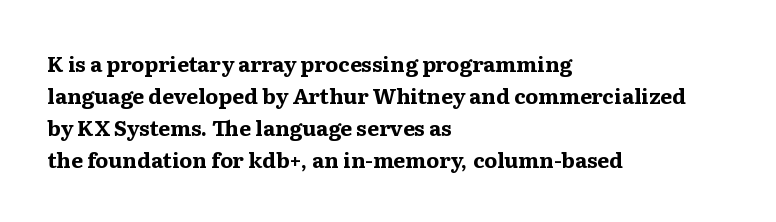
Q: Is the text bold? A: Yes.
Q: Is the text italic (slanted)? A: No, it is upright.
Q: Is the text underlined? A: No.
Q: How is the paragraph aligned? A: Left-aligned.
Q: Is the spacing between letters normal or unusually wide? A: Normal.
Q: Is the spacing between lines tight, normal or loose? A: Normal.
